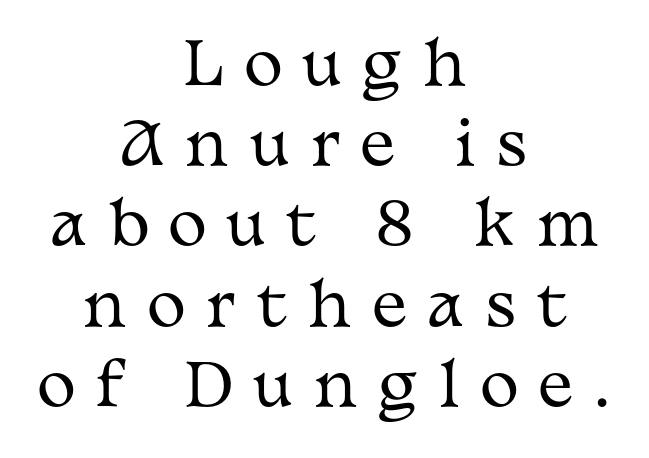
The image shows 59 px regular-weight, wide serif type, upright; set centered, normal line spacing (1.36x), unusually wide letter spacing (+0.35 em), not underlined; medium stroke contrast and a medium x-height.
